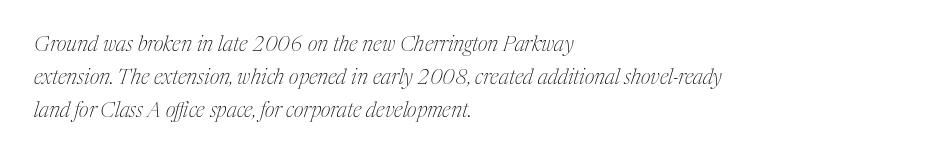
The image shows 21 px text type, italic (leaning right); set left-aligned, normal line spacing (1.58x), normal letter spacing, not underlined.
